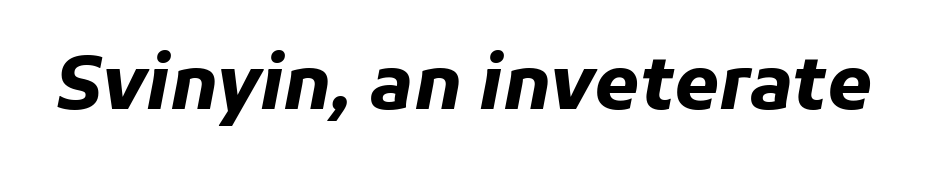
You could call the tracking neutral — neither tight nor loose. The letters advance in unequal steps, a hallmark of proportional type. Pretty heavy lettering here — definitely bold. Letters rest on an invisible, unmarked baseline.
